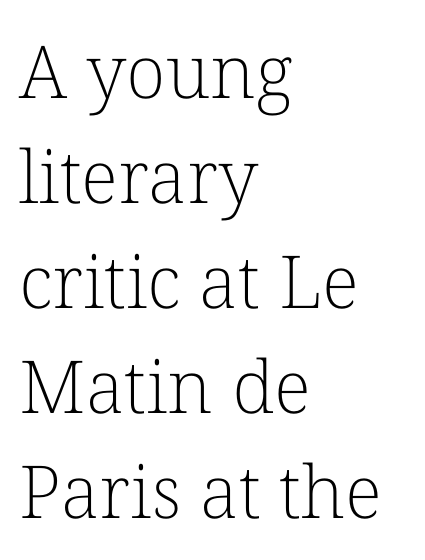
{"serif": "yes", "italic": "no", "bold": "no", "weight": "light", "width": "normal", "stroke_contrast": "low", "x_height": "medium", "monospaced": "no", "underline": "no", "align": "left", "line_spacing": "normal", "line_spacing_ratio": 1.44, "letter_spacing": "normal", "letter_spacing_em": 0.0, "glyph_px": 73}
